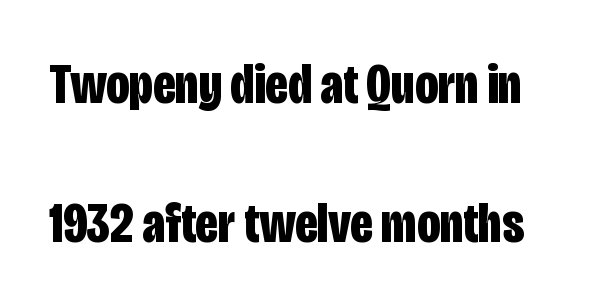
The font family rendered here belongs to the sans-serif group. I'd describe the lettering as bold — thick and assertive. The letters sit at their default tracking, neither squeezed nor spread. Honestly, there is no underline to notice here at all. This sample uses an upright cut, with every glyph sitting square on the baseline. Is this a fixed-width face? No — the glyphs have proportional, varying widths.
